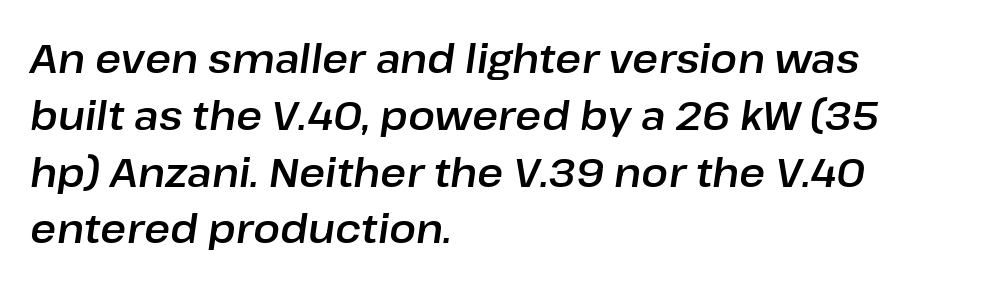
{"italic": "yes", "lean": "right", "slant_degrees": 8, "width": "normal", "stroke_contrast": "low", "x_height": "medium", "monospaced": "no", "underline": "no", "align": "left", "line_spacing": "normal", "line_spacing_ratio": 1.42, "letter_spacing": "normal", "letter_spacing_em": 0.0, "glyph_px": 40}
